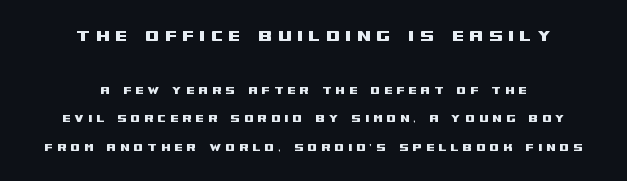
Q: Is the text italic (slanted)? A: No, it is upright.
Q: Is the text underlined? A: No.
Q: How is the paragraph aligned? A: Centered.
Q: Is the spacing between letters normal or unusually wide? A: Unusually wide.
Q: Is the spacing between lines tight, normal or loose? A: Loose.
Q: Which block of text is set in a larger size, the first (top) or the second (bottom)? A: The first (top) one.
